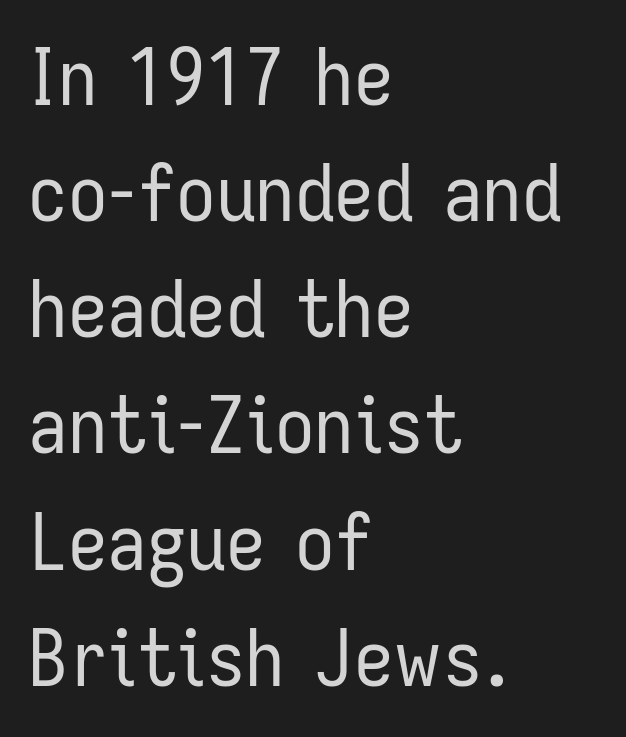
Q: Is the text bold? A: No.
Q: Is the text italic (slanted)? A: No, it is upright.
Q: Is the typeface a serif or a sans-serif typeface? A: Sans-serif.
Q: Is the text underlined? A: No.
Q: How is the paragraph aligned? A: Left-aligned.
Q: Is the spacing between letters normal or unusually wide? A: Normal.
Q: Is the spacing between lines tight, normal or loose? A: Normal.
Q: Width (condensed, normal, or wide)? A: Condensed.
Q: Stroke contrast? A: Low.
Q: x-height? A: Medium.
Q: Monospaced? A: No.
